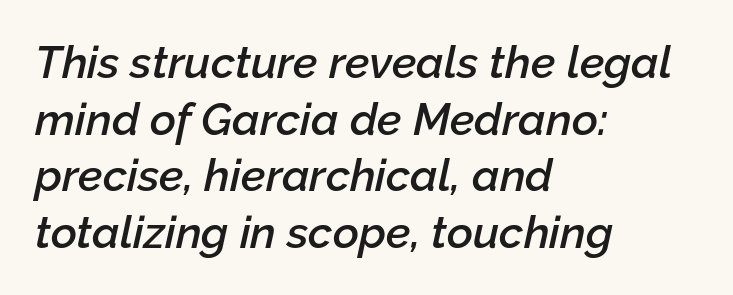
Glyph-to-glyph distance matches everyday printed text. Rows of type keep a routine distance in the vertical direction. Layout note: lines flush left. The axis of the letterforms is tilted away from vertical.
